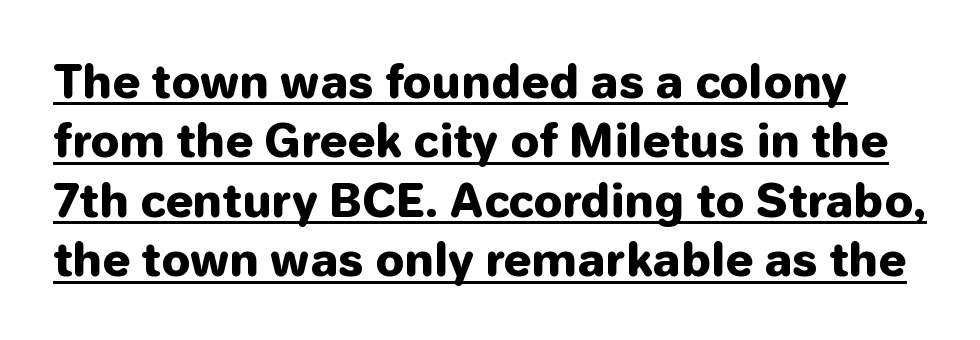
{"serif": "no", "italic": "no", "bold": "yes", "weight": "heavy", "width": "normal", "stroke_contrast": "low", "x_height": "medium", "monospaced": "no", "underline": "yes", "line_spacing": "normal", "line_spacing_ratio": 1.32, "letter_spacing": "normal", "letter_spacing_em": 0.0, "glyph_px": 45}
